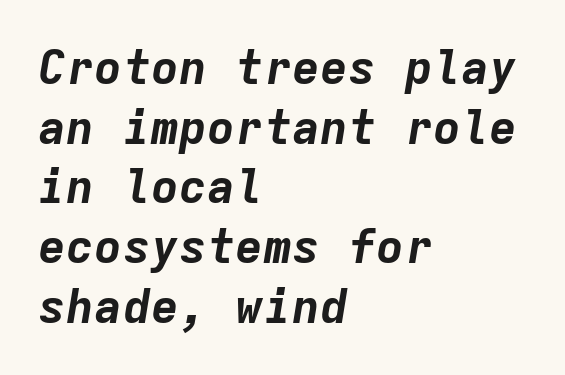
Q: Is the text bold? A: Yes.
Q: Is the text italic (slanted)? A: Yes, it leans right by about 9 degrees.
Q: Is the text underlined? A: No.
Q: How is the paragraph aligned? A: Left-aligned.
Q: Is the spacing between letters normal or unusually wide? A: Normal.
Q: Is the spacing between lines tight, normal or loose? A: Normal.
Q: Width (condensed, normal, or wide)? A: Normal.
Q: Stroke contrast? A: Low.
Q: x-height? A: Medium.
Q: Monospaced? A: Yes.
